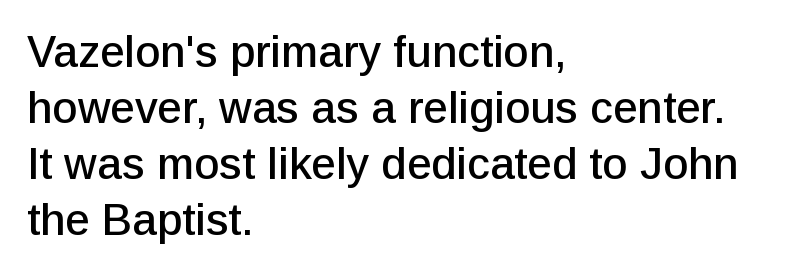
{"serif": "no", "italic": "no", "width": "normal", "stroke_contrast": "low", "x_height": "medium", "monospaced": "no", "underline": "no", "align": "left", "line_spacing": "normal", "line_spacing_ratio": 1.27, "letter_spacing": "normal", "letter_spacing_em": 0.0, "glyph_px": 44}
